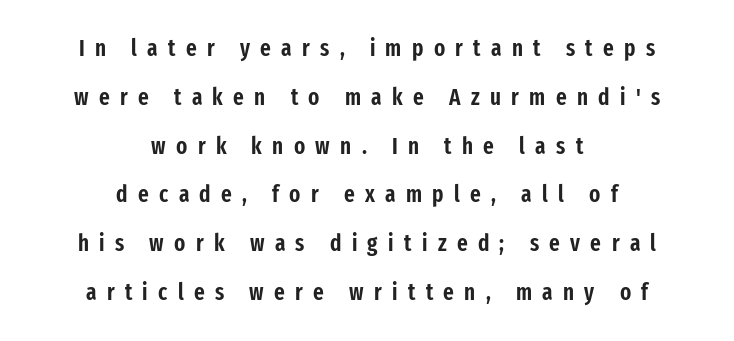
Is there any slant? The stems are plumb. The passage shown stacks its lines with a broad gap. Rule under the text: the space is simply empty. Layout note: lines centered.
